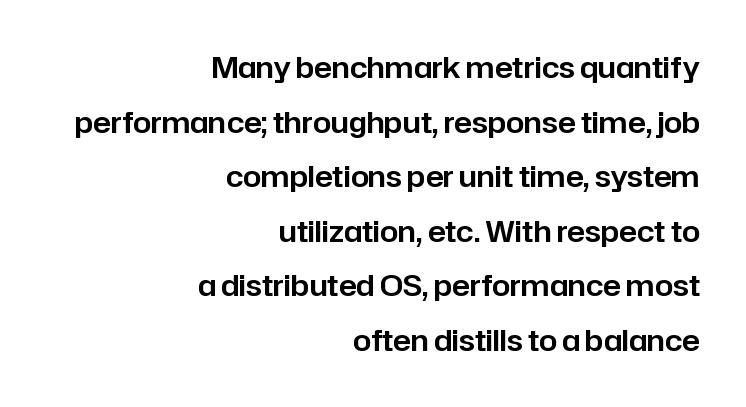
{"serif": "no", "italic": "no", "width": "normal", "stroke_contrast": "low", "x_height": "medium", "monospaced": "no", "underline": "no", "align": "right", "line_spacing_ratio": 1.88, "letter_spacing": "normal", "letter_spacing_em": 0.0, "glyph_px": 29}
